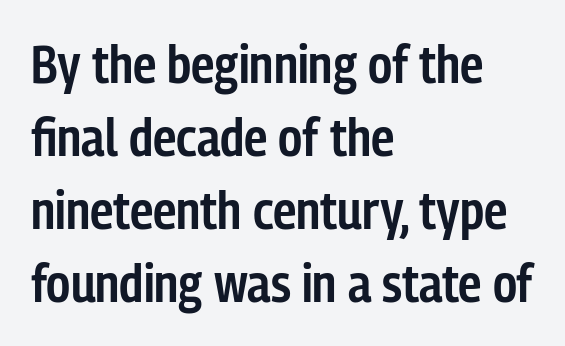
The image shows 53 px semibold, condensed sans-serif type, upright; set left-aligned, normal line spacing (1.38x), normal letter spacing, not underlined; low stroke contrast and a medium x-height.
